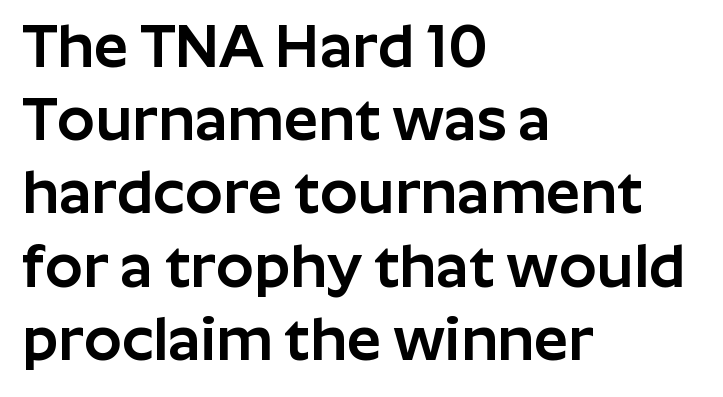
Honestly, there is no underline to notice here at all. Tracking here is standard; glyphs follow each other at the usual distance. The ragged edge is on the right, which tells us the setting is flush left. Every character sits straight up, as roman type does. Here the designer chose a conventional face with non-uniform glyph widths. No feet cap the strokes, marking this as sans-serif type.
